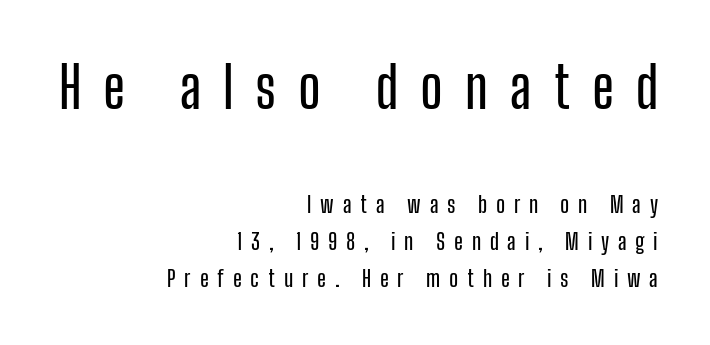
Posture: upright roman. Casual observation: everything's shoved over to the right. Observe the absence of serifs on each vertical stroke in this sample. Here the glyphs are tracked loosely, breaking word shapes into spaced letters. Character widths vary here, with narrow letters taking less room than wide ones. No word sits above an underline.
